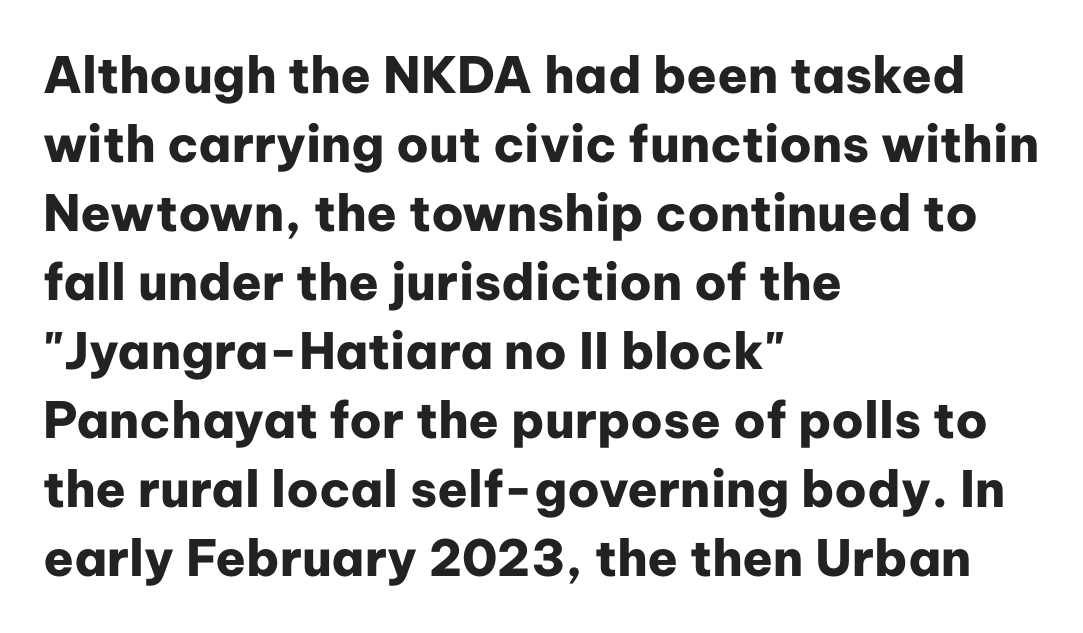
The image shows 50 px heavy sans-serif type, upright; set left-aligned, normal line spacing (1.38x), normal letter spacing, not underlined; low stroke contrast and a medium x-height.
